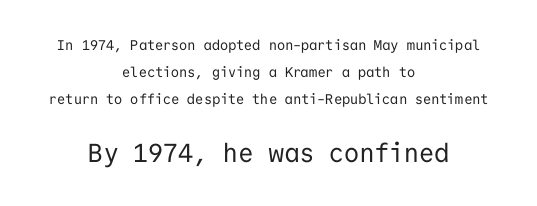
The image shows 26 px text type, upright; set centered, loose line spacing (1.92x), normal letter spacing, not underlined; the second (bottom) block is 1.86x larger.
